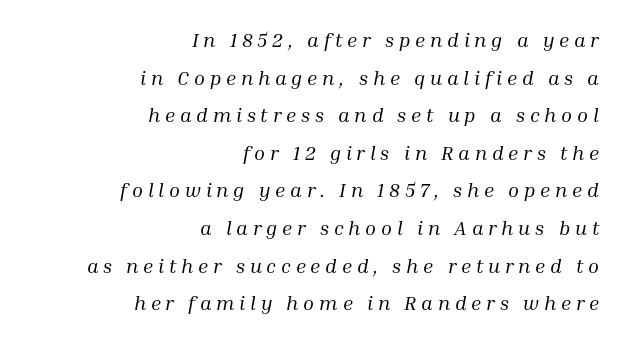
The image shows 20 px text type, italic (leaning right); set right-aligned, line spacing 1.88x, unusually wide letter spacing (+0.24 em), not underlined.
